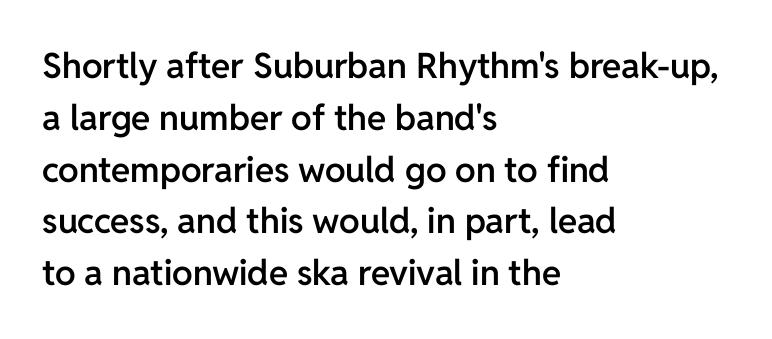
{"serif": "no", "italic": "no", "bold": "semi", "weight": "semibold", "width": "normal", "stroke_contrast": "low", "x_height": "medium", "monospaced": "no", "underline": "no", "align": "left", "line_spacing": "normal", "line_spacing_ratio": 1.48, "letter_spacing": "normal", "letter_spacing_em": 0.0, "glyph_px": 35}
